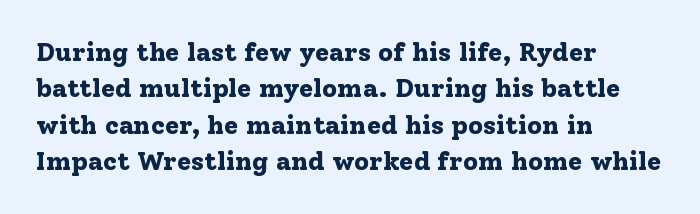
{"italic": "no", "bold": "yes", "underline": "no", "align": "left", "line_spacing": "normal", "line_spacing_ratio": 1.4, "letter_spacing": "normal", "letter_spacing_em": 0.0, "glyph_px": 26}
